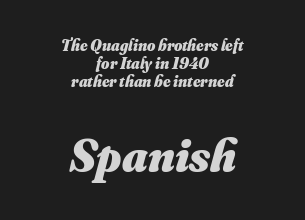
{"bold": "yes", "weight": "heavy", "width": "normal", "stroke_contrast": "medium", "x_height": "small", "monospaced": "no", "underline": "no", "align": "center", "line_spacing": "tight", "line_spacing_ratio": 1.12, "letter_spacing": "normal", "letter_spacing_em": 0.0, "larger_block": "second", "size_ratio": 2.94, "glyph_px": 47}
